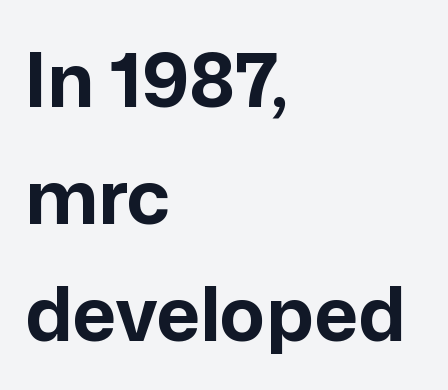
Typesetter's note: full bold, strokes at maximum text heaviness. The face used here is proportionally spaced, like ordinary book or web type. Reading down the block, your eye returns to a fixed left position each line. Honestly, the letter spacing is just normal — you wouldn't notice it.
